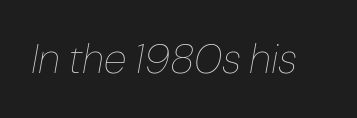
{"italic": "yes", "lean": "right", "slant_degrees": 10, "bold": "no", "weight": "thin", "width": "normal", "stroke_contrast": "low", "x_height": "medium", "monospaced": "no", "underline": "no", "letter_spacing": "normal", "letter_spacing_em": 0.0, "glyph_px": 42}
